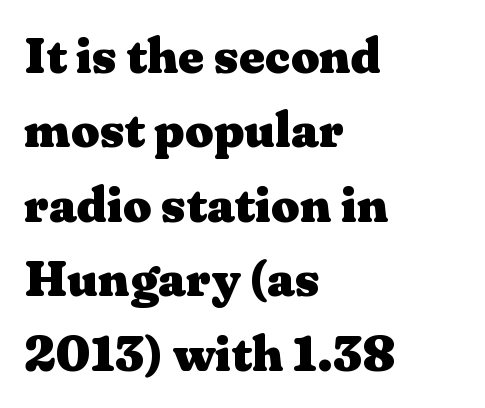
The block of text has a typical density, with ordinary space between rows. Posture: upright roman. Nothing unusual about the tracking: characters are spaced as the font intends. Varying glyph widths throughout — classic text-font behaviour. Does the copy run flush right? No — it runs flush left. Lines of text with bare space underneath.
